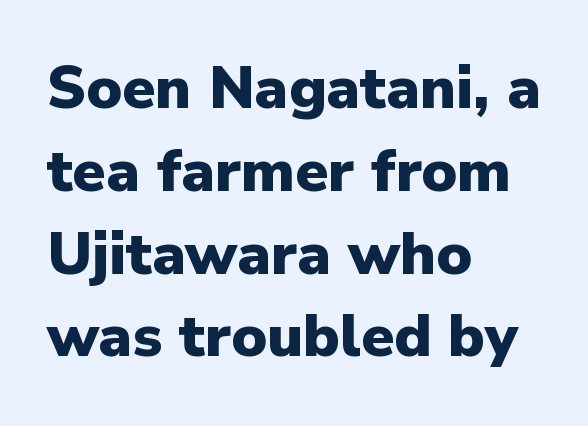
{"serif": "no", "italic": "no", "bold": "yes", "weight": "heavy", "width": "normal", "stroke_contrast": "low", "x_height": "medium", "monospaced": "no", "underline": "no", "align": "left", "line_spacing": "normal", "line_spacing_ratio": 1.38, "letter_spacing": "normal", "letter_spacing_em": 0.0, "glyph_px": 60}
